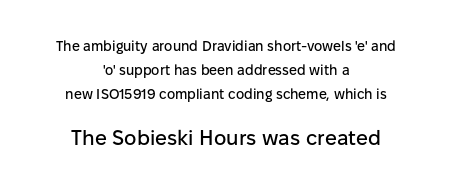
Q: Is the text italic (slanted)? A: No, it is upright.
Q: Is the text underlined? A: No.
Q: How is the paragraph aligned? A: Centered.
Q: Is the spacing between letters normal or unusually wide? A: Normal.
Q: Is the spacing between lines tight, normal or loose? A: Normal.
Q: Which block of text is set in a larger size, the first (top) or the second (bottom)? A: The second (bottom) one.
